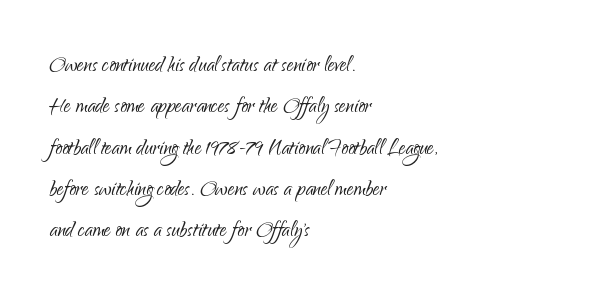
The image shows 27 px text type; set left-aligned, normal line spacing (1.53x), normal letter spacing, not underlined.
